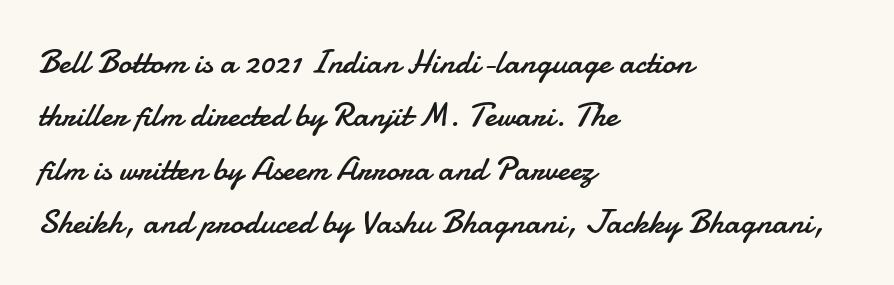
Q: Is the text bold? A: No.
Q: Is the text italic (slanted)? A: Yes.
Q: Is the typeface a serif or a sans-serif typeface? A: Sans-serif.
Q: Is the text underlined? A: No.
Q: How is the paragraph aligned? A: Left-aligned.
Q: Is the spacing between letters normal or unusually wide? A: Normal.
Q: Is the spacing between lines tight, normal or loose? A: Normal.
Q: Width (condensed, normal, or wide)? A: Normal.
Q: Stroke contrast? A: Low.
Q: x-height? A: Small.
Q: Monospaced? A: No.
